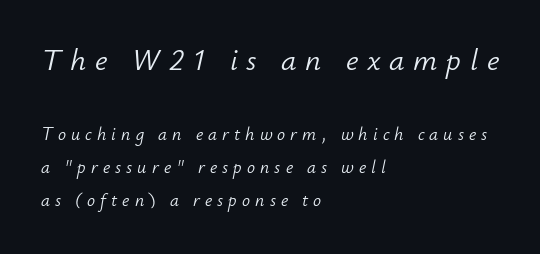
Type size steps down from the first block to the second. Letters have the restrained weight of plain body copy at most. These lines are set flush left with a ragged right edge. The tracking jumps out immediately: characters are airy and widely separated. Underlining? Definitely not there.
